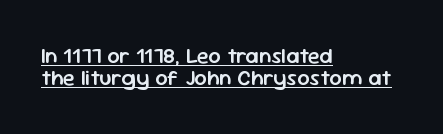
The tracking reads as untouched default to a designer's eye. Moderately thickened strokes mark this as semibold type. The designer dialed line spacing down below the default. This is roman type, the default non-slanted kind.
